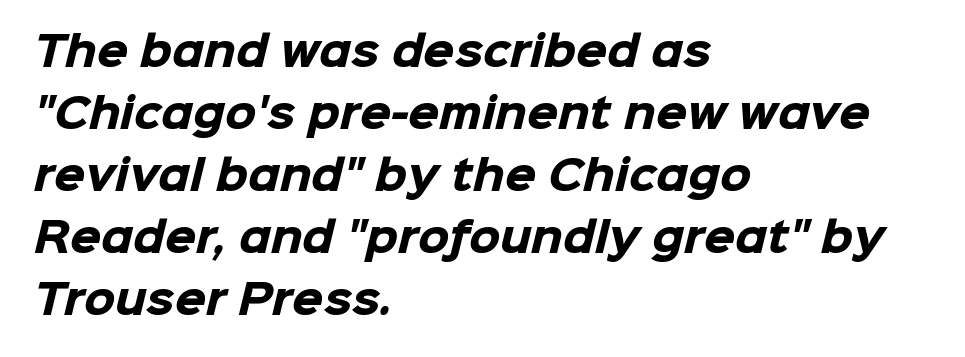
The image shows 40 px heavy sans-serif type; set left-aligned, normal line spacing (1.55x), normal letter spacing, not underlined; low stroke contrast and a medium x-height.
